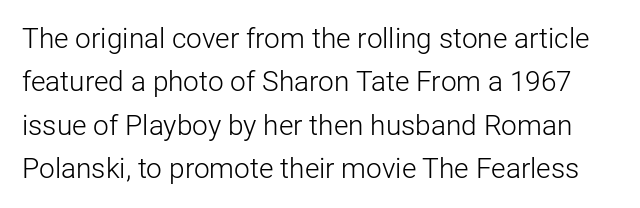
Proportional: the letters do not fall into vertical columns. The letters sit at their default tracking, neither squeezed nor spread. Heaviness? Minimal to ordinary, like unemphasized prose. Check where the strokes stop: nothing finishes them off — pure sans.
